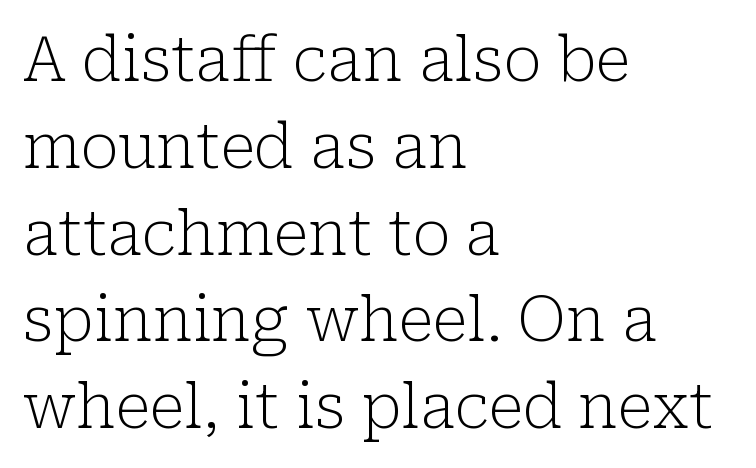
Q: Is the text bold? A: No.
Q: Is the text italic (slanted)? A: No, it is upright.
Q: Is the typeface a serif or a sans-serif typeface? A: Serif.
Q: Is the text underlined? A: No.
Q: How is the paragraph aligned? A: Left-aligned.
Q: Is the spacing between letters normal or unusually wide? A: Normal.
Q: Is the spacing between lines tight, normal or loose? A: Normal.
Q: Width (condensed, normal, or wide)? A: Normal.
Q: Stroke contrast? A: Low.
Q: x-height? A: Medium.
Q: Monospaced? A: No.
